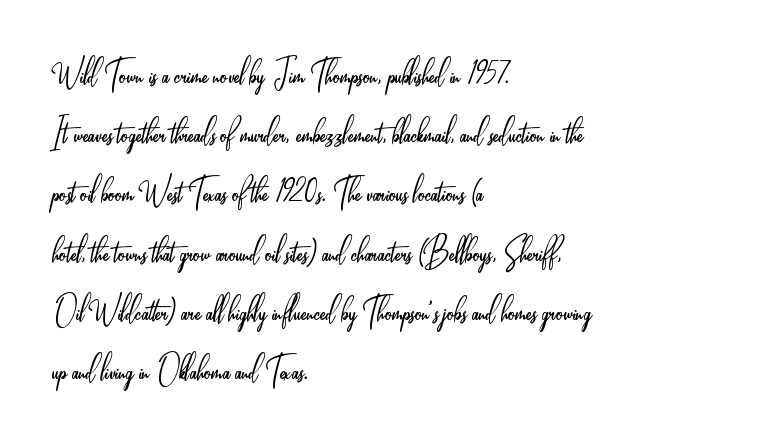
{"serif": "no", "bold": "no", "weight": "light", "width": "condensed", "stroke_contrast": "low", "x_height": "small", "monospaced": "no", "underline": "no", "align": "left", "line_spacing": "normal", "line_spacing_ratio": 1.41, "letter_spacing": "normal", "letter_spacing_em": 0.0, "glyph_px": 42}
